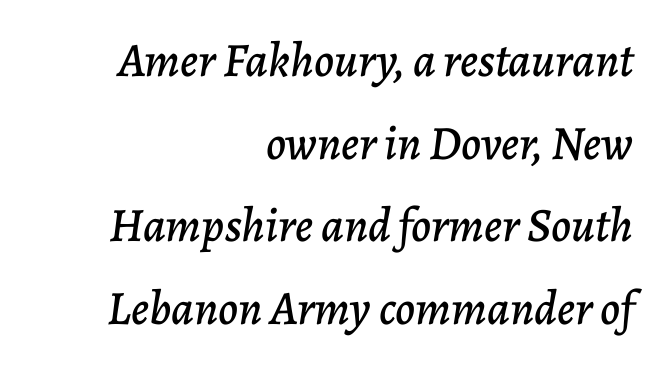
Varying glyph widths throughout — classic text-font behaviour. Underlining? Definitely not there. Style check: oblique. Typeset ragged left — the right edge is the straight one. Students, note that the glyphs here touch the page at normal intervals.
